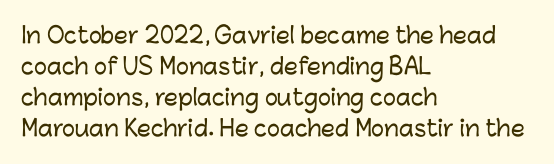
The image shows 22 px text type, upright; set left-aligned, normal line spacing (1.41x), normal letter spacing, not underlined.
